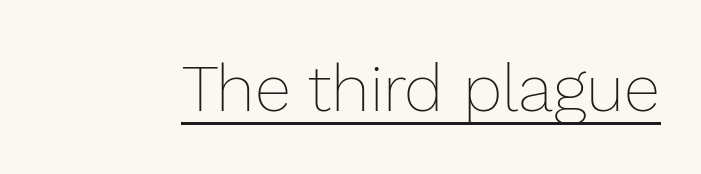
{"italic": "no", "bold": "no", "weight": "thin", "width": "normal", "stroke_contrast": "low", "x_height": "medium", "monospaced": "no", "underline": "yes", "letter_spacing": "normal", "letter_spacing_em": 0.0, "glyph_px": 66}
